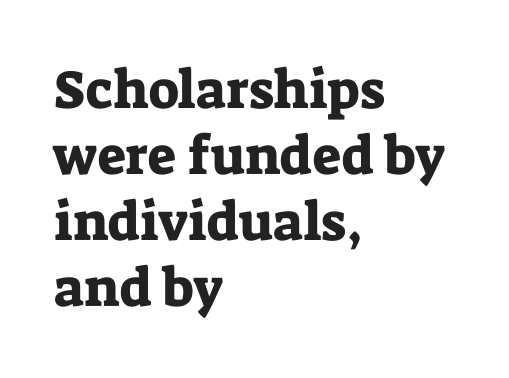
{"serif": "yes", "italic": "no", "width": "normal", "stroke_contrast": "low", "x_height": "medium", "monospaced": "no", "underline": "no", "align": "left", "line_spacing_ratio": 1.22, "letter_spacing": "normal", "letter_spacing_em": 0.0, "glyph_px": 54}
